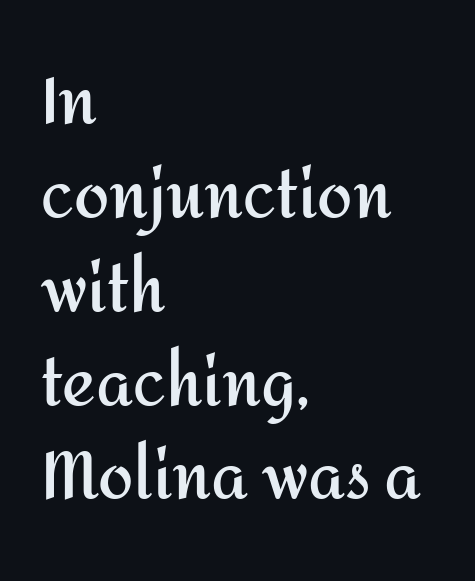
The image shows 63 px semibold sans-serif type, upright; set left-aligned, normal line spacing (1.49x), normal letter spacing, not underlined; medium stroke contrast and a medium x-height.
